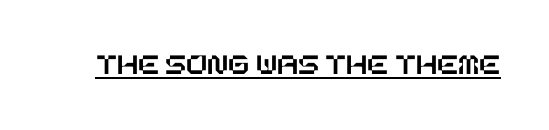
The image shows 31 px text type, upright; set normal letter spacing, underlined; low stroke contrast and a large x-height.
